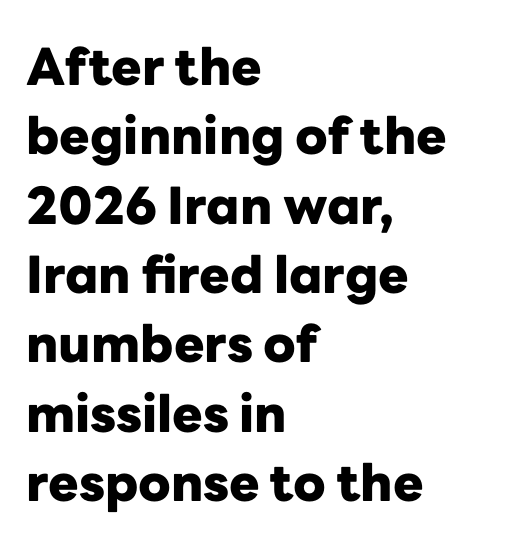
Q: Is the text bold? A: Yes.
Q: Is the text italic (slanted)? A: No, it is upright.
Q: Is the typeface a serif or a sans-serif typeface? A: Sans-serif.
Q: Is the text underlined? A: No.
Q: How is the paragraph aligned? A: Left-aligned.
Q: Is the spacing between letters normal or unusually wide? A: Normal.
Q: Is the spacing between lines tight, normal or loose? A: Normal.
Q: Width (condensed, normal, or wide)? A: Normal.
Q: Stroke contrast? A: Low.
Q: x-height? A: Medium.
Q: Monospaced? A: No.
